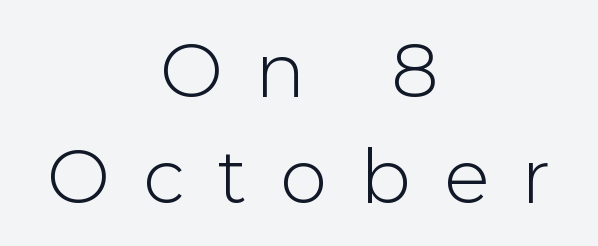
Q: Is the text bold? A: No.
Q: Is the text italic (slanted)? A: No, it is upright.
Q: Is the typeface a serif or a sans-serif typeface? A: Sans-serif.
Q: Is the text underlined? A: No.
Q: How is the paragraph aligned? A: Centered.
Q: Is the spacing between letters normal or unusually wide? A: Unusually wide.
Q: Is the spacing between lines tight, normal or loose? A: Normal.
Q: Width (condensed, normal, or wide)? A: Normal.
Q: Stroke contrast? A: Low.
Q: x-height? A: Medium.
Q: Monospaced? A: No.
